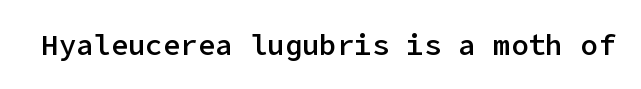
The image shows 29 px semibold sans-serif type, upright; set normal letter spacing, not underlined; low stroke contrast and a medium x-height.
